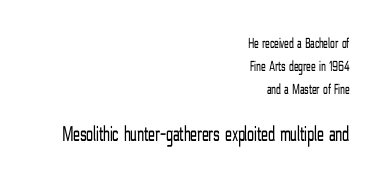
The specimen reads as upright at a glance. Does the leading feel generous? No, just average. Type without underlining. The line texture is even and compact thanks to regular tracking.
